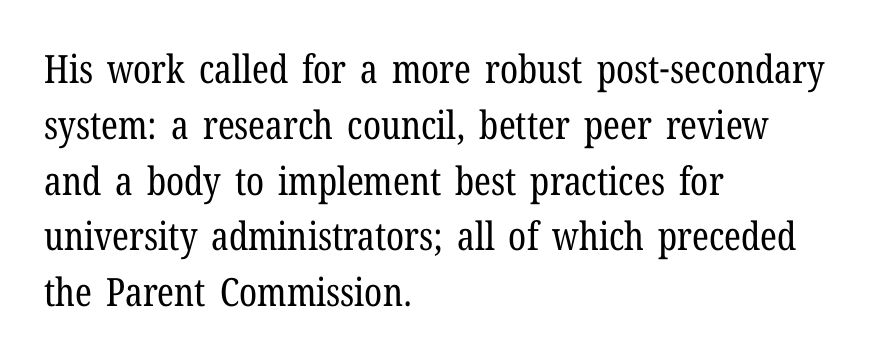
Compared with typical paragraphs, the rows here are spaced about the same. Is the letter spacing exaggerated? No — it looks like the ordinary default. Unlike italic type, these characters show no tilt at all. The face used here is proportionally spaced, like ordinary book or web type. Counters stay open thanks to moderate or lighter strokes.
